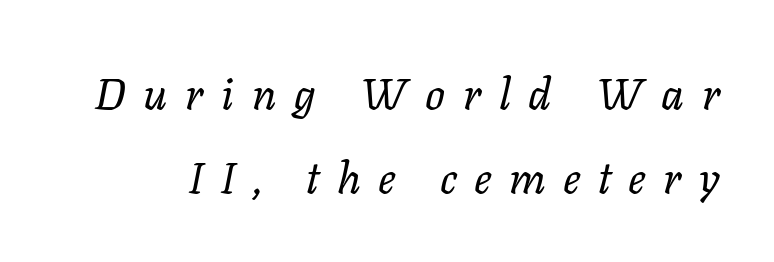
The image shows 44 px regular-weight type, italic (leaning right); set loose line spacing (1.9x), unusually wide letter spacing (+0.4 em), not underlined; low stroke contrast and a medium x-height.
